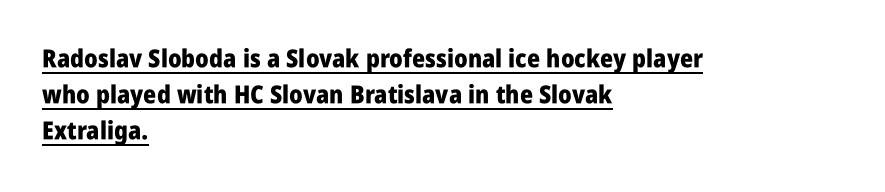
The face used here has the dense, thick strokes of a bold. One glance says typical: line gaps are just what's usual. In terms of posture, this sample is upright. In CSS terms this would be text-align: left.
